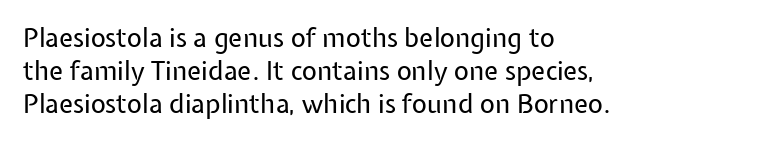
Q: Is the text bold? A: No.
Q: Is the text italic (slanted)? A: No, it is upright.
Q: Is the text underlined? A: No.
Q: How is the paragraph aligned? A: Left-aligned.
Q: Is the spacing between letters normal or unusually wide? A: Normal.
Q: Is the spacing between lines tight, normal or loose? A: Normal.
